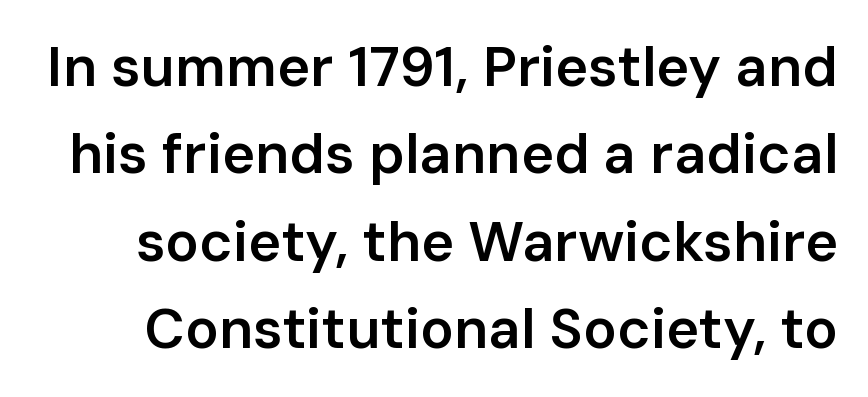
{"serif": "no", "italic": "no", "bold": "semi", "weight": "semibold", "width": "normal", "stroke_contrast": "low", "x_height": "medium", "monospaced": "no", "underline": "no", "line_spacing": "normal", "line_spacing_ratio": 1.56, "letter_spacing": "normal", "letter_spacing_em": 0.0, "glyph_px": 56}
